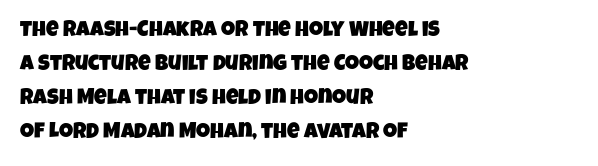
Q: Is the text underlined? A: No.
Q: How is the paragraph aligned? A: Left-aligned.
Q: Is the spacing between letters normal or unusually wide? A: Normal.
Q: Is the spacing between lines tight, normal or loose? A: Normal.
